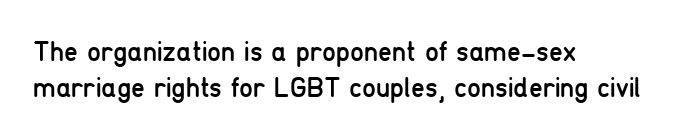
Upright lettering throughout. The face used here is proportionally spaced, like ordinary book or web type. If you drew a ruler down the left edge, every line would touch it. No feet cap the strokes, marking this as sans-serif type. The face looks like a standard text weight, possibly lighter. Normally led — the rows are evenly, conventionally spaced.
